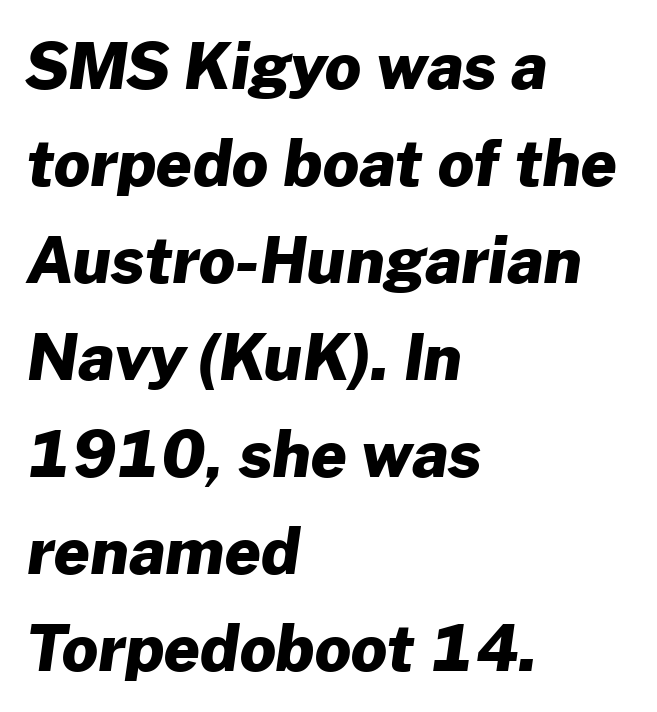
The image shows 63 px heavy sans-serif type; set left-aligned, normal line spacing (1.54x), normal letter spacing, not underlined; low stroke contrast and a medium x-height.
